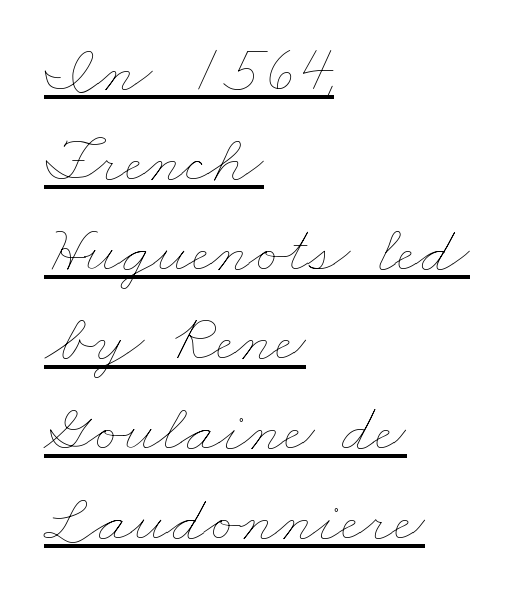
The image shows 68 px thin, wide type; set left-aligned, normal line spacing (1.32x), normal letter spacing, underlined; low stroke contrast and a small x-height.
